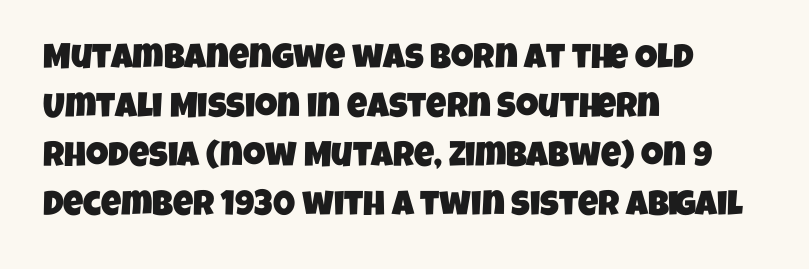
{"serif": "no", "width": "condensed", "stroke_contrast": "low", "x_height": "large", "monospaced": "no", "underline": "no", "align": "left", "line_spacing": "normal", "line_spacing_ratio": 1.4, "letter_spacing": "normal", "letter_spacing_em": 0.0, "glyph_px": 35}
